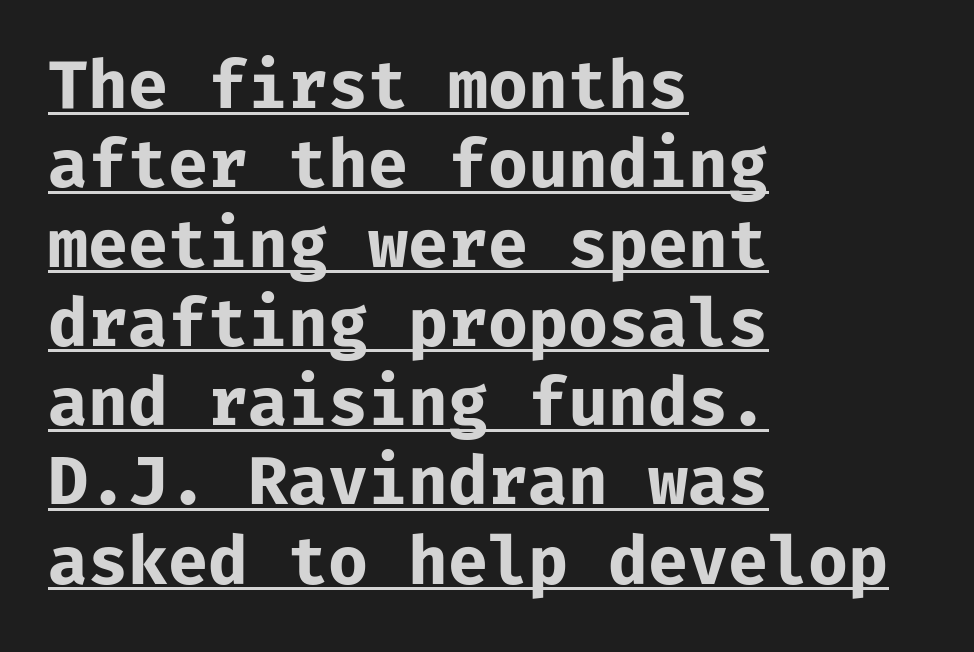
Type style note: lacks serifs. Strokes here are thick enough to call this a true bold. No italicization has been applied; the sample stays upright. The face used here is monospaced, like something from a code editor. The passage shown is underscored from start to finish.
